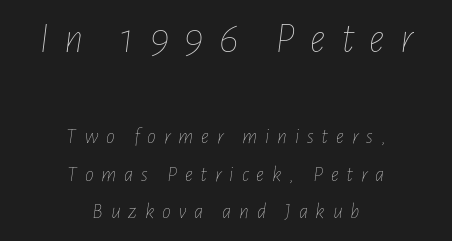
Observe the lean: these are italic letterforms. No word sits above an underline. Which of the two is more prominent by size? The first, at the top. A centered setting, common on invitations and titles, is used for this passage. Tracking value appears strongly positive — letters spread wide. The passage shown is typed in a proportional face where columns would drift.
